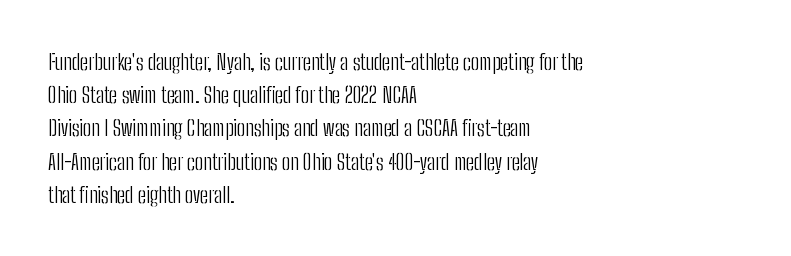
The image shows 22 px text type, upright; set left-aligned, normal line spacing (1.51x), normal letter spacing, not underlined.
